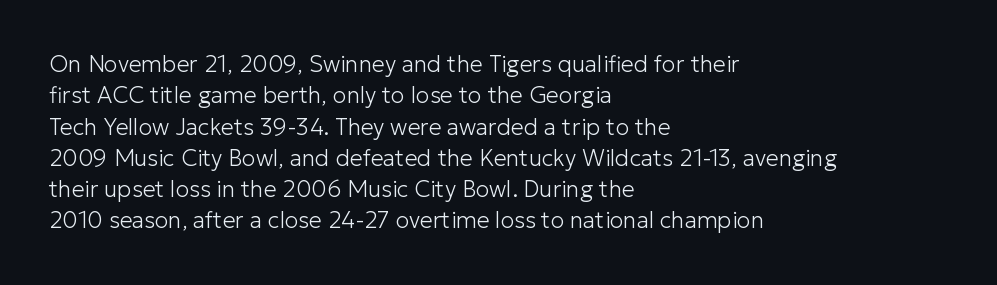
Q: Is the text bold? A: No.
Q: Is the text italic (slanted)? A: No, it is upright.
Q: Is the text underlined? A: No.
Q: How is the paragraph aligned? A: Left-aligned.
Q: Is the spacing between letters normal or unusually wide? A: Normal.
Q: Is the spacing between lines tight, normal or loose? A: Normal.
